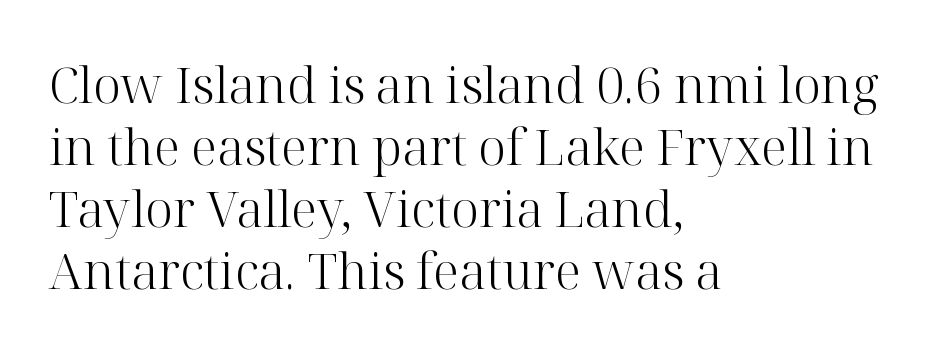
There is no visible air inserted between adjacent glyphs. The weight tops out at a normal text grade. Lines of text with bare space underneath. Is this a sans? No — the strokes have serifs.
